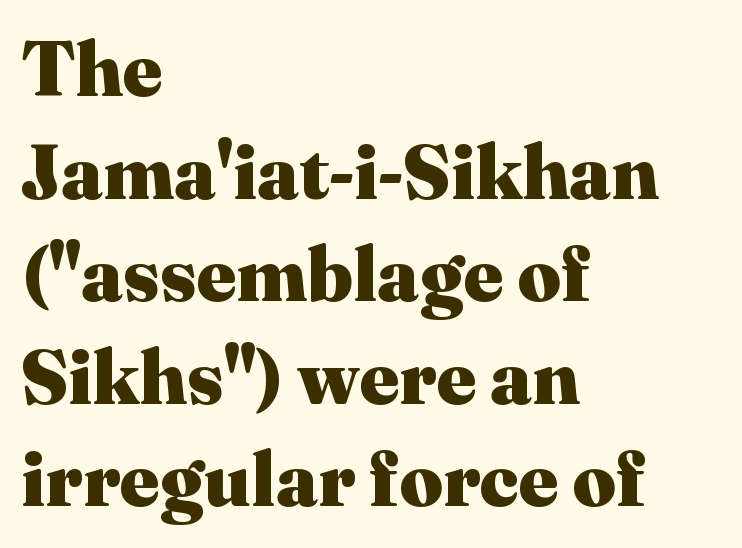
These lines are rendered in a variable-pitch font. In terms of letterform style, serifs are clearly present. These lines were composed using upright roman letters. Typeset ragged right — the left edge is the straight one. In terms of leading, this rendering sits right in the middle. The passage shown is not underscored anywhere.
